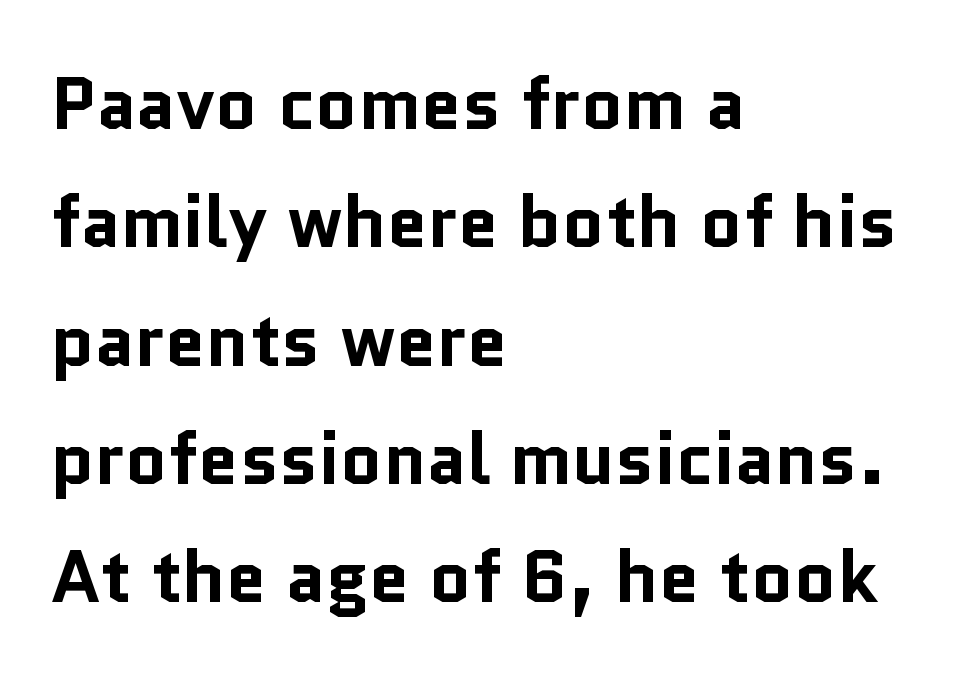
The image shows 73 px bold sans-serif type, upright; set left-aligned, normal line spacing (1.62x), normal letter spacing, not underlined; low stroke contrast and a medium x-height.
